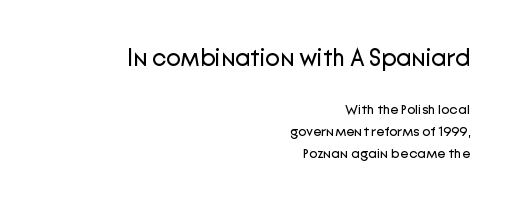
Q: Is the text bold? A: No.
Q: Is the text italic (slanted)? A: No, it is upright.
Q: Is the text underlined? A: No.
Q: How is the paragraph aligned? A: Right-aligned.
Q: Is the spacing between letters normal or unusually wide? A: Normal.
Q: Is the spacing between lines tight, normal or loose? A: Normal.
Q: Which block of text is set in a larger size, the first (top) or the second (bottom)? A: The first (top) one.
